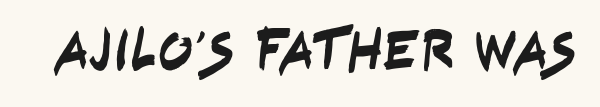
The image shows 58 px condensed sans-serif type; set normal letter spacing, not underlined; low stroke contrast and a large x-height.
